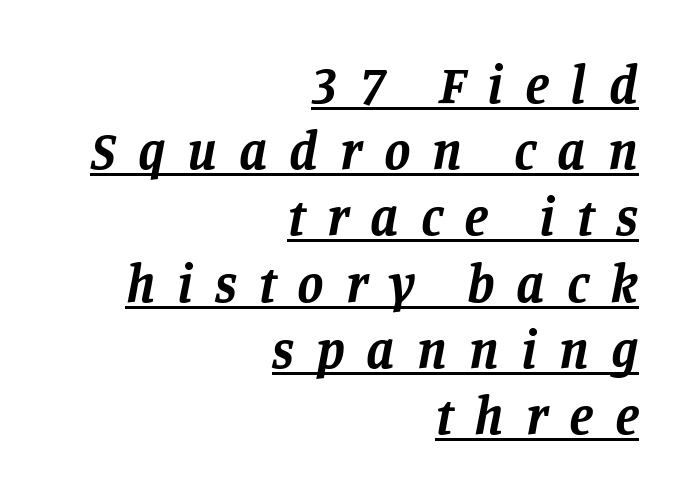
The image shows 53 px bold serif type, italic (leaning right); set right-aligned, normal line spacing (1.25x), unusually wide letter spacing (+0.41 em), underlined; low stroke contrast and a large x-height.
